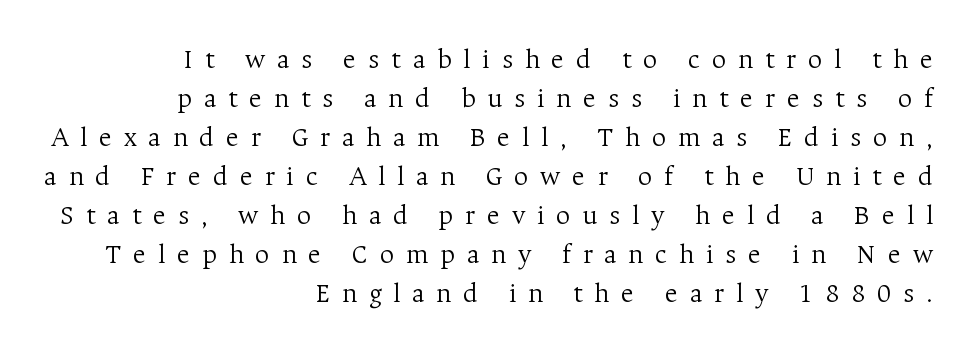
You could not count columns in this text — the font is proportionally spaced. Each stroke keeps to a modest, everyday thickness or less. Evenly set lines give the paragraph a standard silhouette. Note: serifs present on the glyphs. Every row of glyphs terminates at an identical x-position on the right. Spacing between characters has been opened up far beyond the box default.
